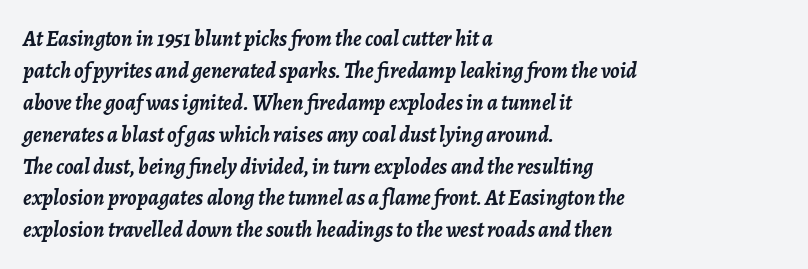
{"italic": "yes", "lean": "right", "slant_degrees": 7, "bold": "yes", "underline": "no", "align": "left", "line_spacing": "normal", "line_spacing_ratio": 1.45, "letter_spacing": "normal", "letter_spacing_em": 0.0, "glyph_px": 22}
